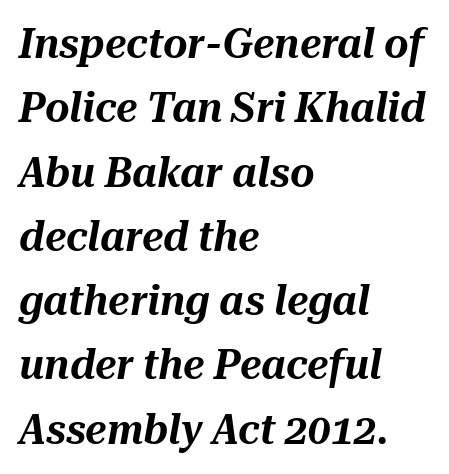
Has an underline been added? It has not. One glance says typical: line gaps are just what's usual. Slant detected: the letters are inclined. The paragraph shown leans on its left margin. The letters advance in unequal steps, a hallmark of proportional type. These lines keep a tight, regular rhythm from letter to letter.
